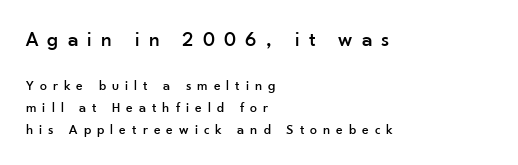
The image shows 21 px text type, upright; set left-aligned, normal line spacing (1.58x), unusually wide letter spacing (+0.43 em), not underlined; the first (top) block is 1.5x larger.
